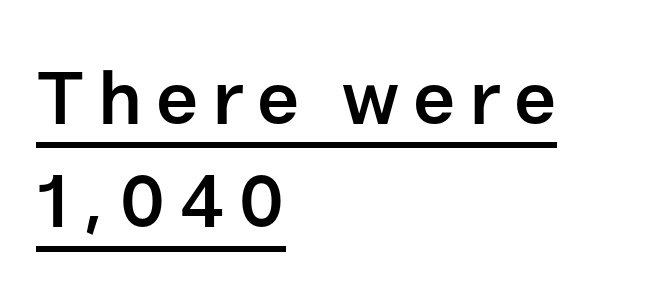
The image shows 75 px semibold sans-serif type, upright; set left-aligned, normal line spacing (1.38x), underlined; low stroke contrast and a medium x-height.
